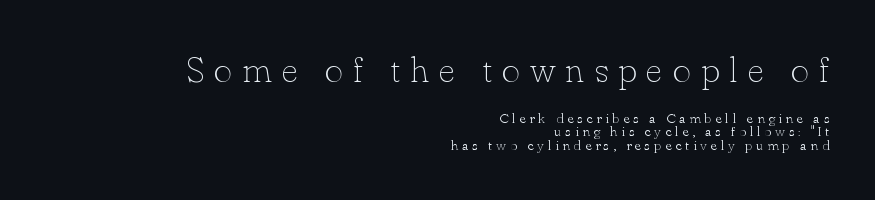
{"serif": "yes", "italic": "no", "bold": "no", "weight": "thin", "width": "normal", "stroke_contrast": "low", "x_height": "small", "monospaced": "no", "underline": "no", "align": "right", "line_spacing": "tight", "line_spacing_ratio": 0.95, "letter_spacing": "wide", "letter_spacing_em": 0.27, "larger_block": "first", "size_ratio": 2.57, "glyph_px": 36}
